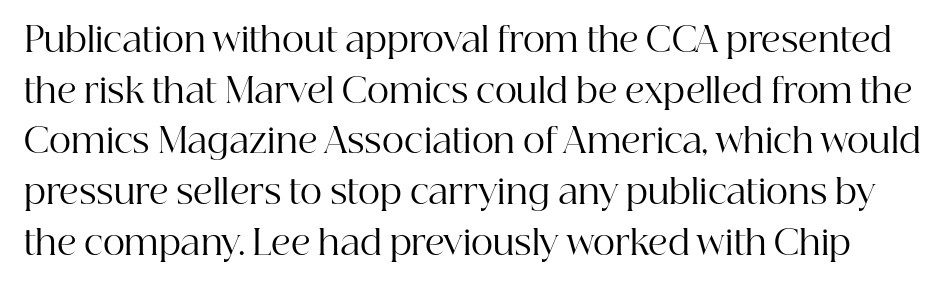
{"serif": "yes", "italic": "no", "bold": "no", "weight": "regular", "width": "normal", "stroke_contrast": "high", "x_height": "medium", "monospaced": "no", "underline": "no", "line_spacing": "normal", "line_spacing_ratio": 1.49, "letter_spacing": "normal", "letter_spacing_em": 0.0, "glyph_px": 34}
